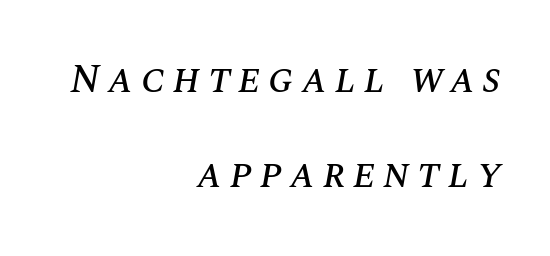
Varying glyph widths throughout — classic text-font behaviour. Line spacing here is loose. Underlining? Definitely not there. Typeset ragged left — the right edge is the straight one. When letters slant like this, we call the style italic.
